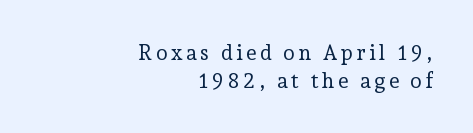
A roman cut, with each character standing at attention. Compared with a typical body face, this is equally light or lighter still. Summary of vertical rhythm: regular, with standard interline spacing. Words float on clear page, feet unadorned.
